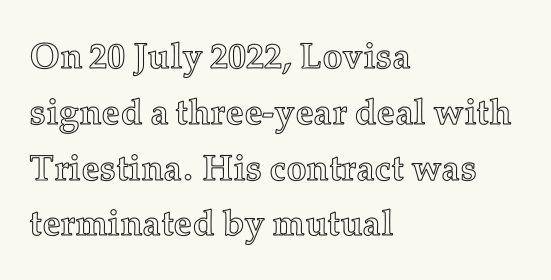
The image shows 36 px text type, upright; set left-aligned, normal line spacing (1.55x), normal letter spacing, not underlined; a medium x-height.
